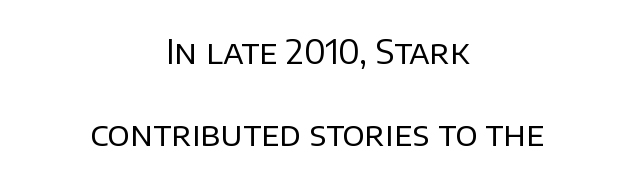
The image shows 33 px regular-weight sans-serif type, upright; set centered, loose line spacing (2.47x), normal letter spacing, not underlined; low stroke contrast and a large x-height.
